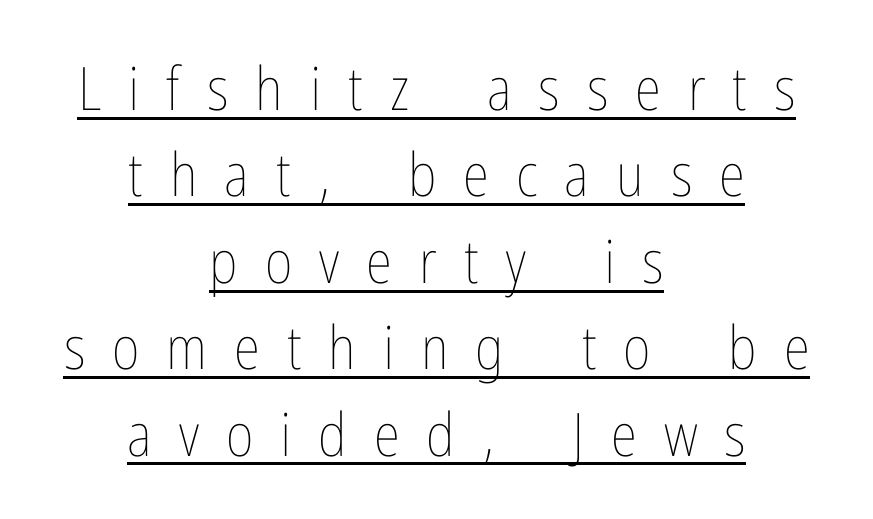
The image shows 60 px thin, condensed type, upright; set centered, normal line spacing (1.44x), unusually wide letter spacing (+0.45 em), underlined; low stroke contrast and a medium x-height.
